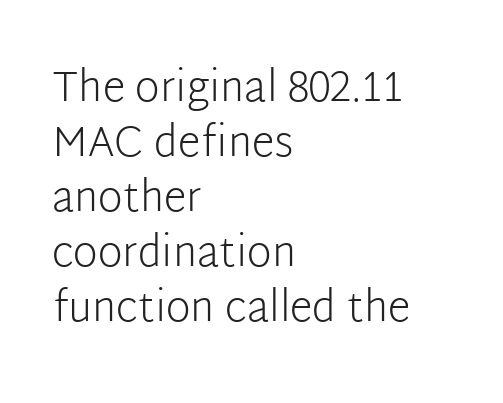
Q: Is the text bold? A: No.
Q: Is the text italic (slanted)? A: No, it is upright.
Q: Is the typeface a serif or a sans-serif typeface? A: Sans-serif.
Q: Is the text underlined? A: No.
Q: How is the paragraph aligned? A: Left-aligned.
Q: Is the spacing between letters normal or unusually wide? A: Normal.
Q: Is the spacing between lines tight, normal or loose? A: Normal.
Q: Width (condensed, normal, or wide)? A: Normal.
Q: Stroke contrast? A: Low.
Q: x-height? A: Medium.
Q: Monospaced? A: No.
